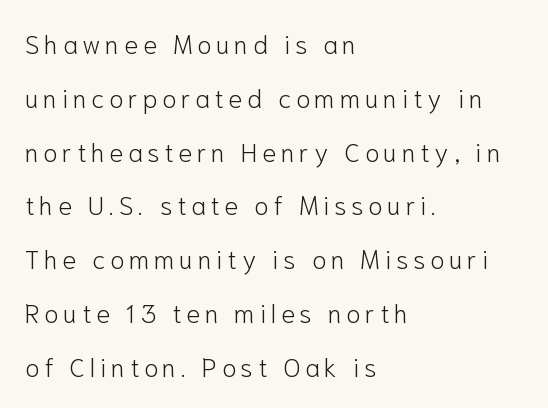
The image shows 26 px text type, upright; set left-aligned, loose line spacing (2.07x), not underlined.
